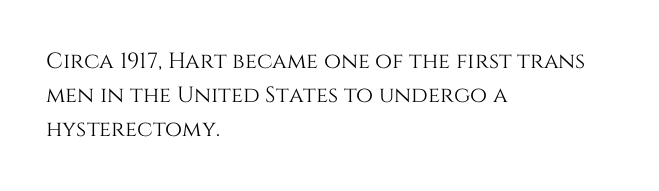
The image shows 22 px text type, upright; set left-aligned, normal line spacing (1.54x), normal letter spacing, not underlined.
